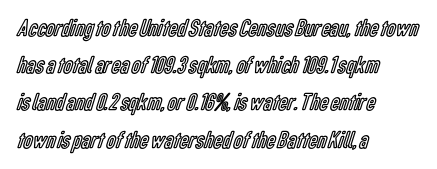
Compared with typical paragraphs, the rows here are spaced about the same. No word sits above an underline. Left-aligned paragraph, ragged on the right. This sample uses plain, unmodified letter spacing.
